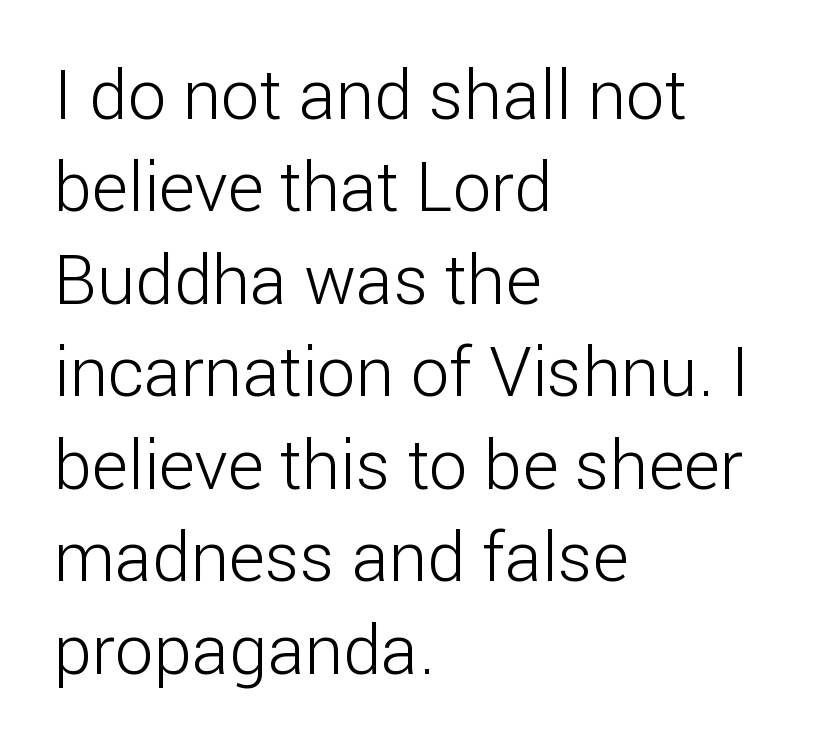
Q: Is the text bold? A: No.
Q: Is the text italic (slanted)? A: No, it is upright.
Q: Is the typeface a serif or a sans-serif typeface? A: Sans-serif.
Q: Is the text underlined? A: No.
Q: How is the paragraph aligned? A: Left-aligned.
Q: Is the spacing between letters normal or unusually wide? A: Normal.
Q: Is the spacing between lines tight, normal or loose? A: Normal.
Q: Width (condensed, normal, or wide)? A: Normal.
Q: Stroke contrast? A: Low.
Q: x-height? A: Medium.
Q: Monospaced? A: No.
